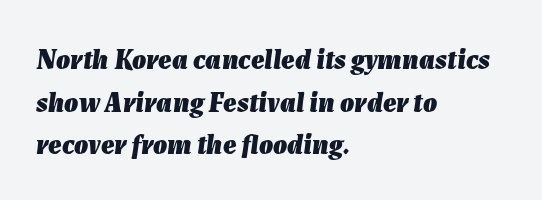
The image shows 28 px heavy type, italic (leaning right); set left-aligned, normal line spacing (1.52x), normal letter spacing, not underlined; low stroke contrast and a medium x-height.
